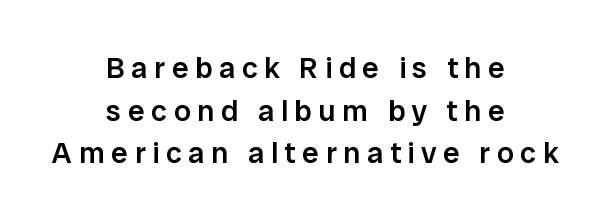
The image shows 30 px semibold sans-serif type, upright; set centered, normal line spacing (1.42x), unusually wide letter spacing (+0.22 em), not underlined; low stroke contrast and a medium x-height.
